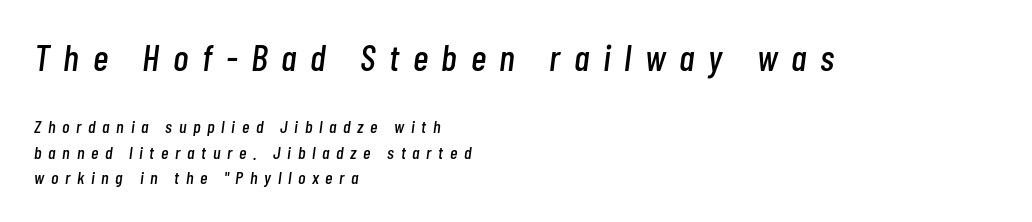
Q: Is the text italic (slanted)? A: Yes, it leans right by about 7 degrees.
Q: Is the text underlined? A: No.
Q: How is the paragraph aligned? A: Left-aligned.
Q: Is the spacing between letters normal or unusually wide? A: Unusually wide.
Q: Is the spacing between lines tight, normal or loose? A: Normal.
Q: Which block of text is set in a larger size, the first (top) or the second (bottom)? A: The first (top) one.
Q: Width (condensed, normal, or wide)? A: Condensed.
Q: Stroke contrast? A: Low.
Q: x-height? A: Medium.
Q: Monospaced? A: No.
